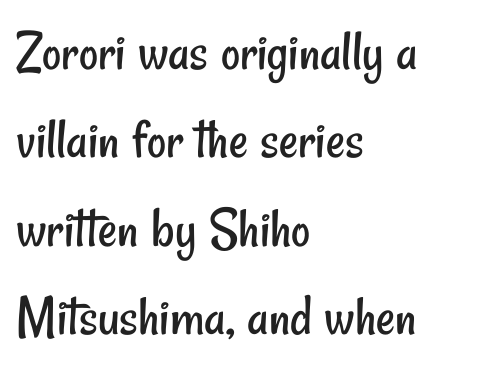
Q: Is the text bold? A: No.
Q: Is the typeface a serif or a sans-serif typeface? A: Sans-serif.
Q: Is the text underlined? A: No.
Q: How is the paragraph aligned? A: Left-aligned.
Q: Is the spacing between letters normal or unusually wide? A: Normal.
Q: Is the spacing between lines tight, normal or loose? A: Normal.
Q: Width (condensed, normal, or wide)? A: Condensed.
Q: Stroke contrast? A: Low.
Q: x-height? A: Small.
Q: Monospaced? A: No.
